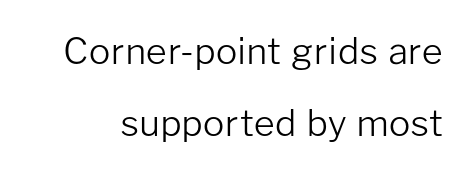
The image shows 36 px light sans-serif type, upright; set loose line spacing (2.0x), normal letter spacing, not underlined; low stroke contrast and a medium x-height.
